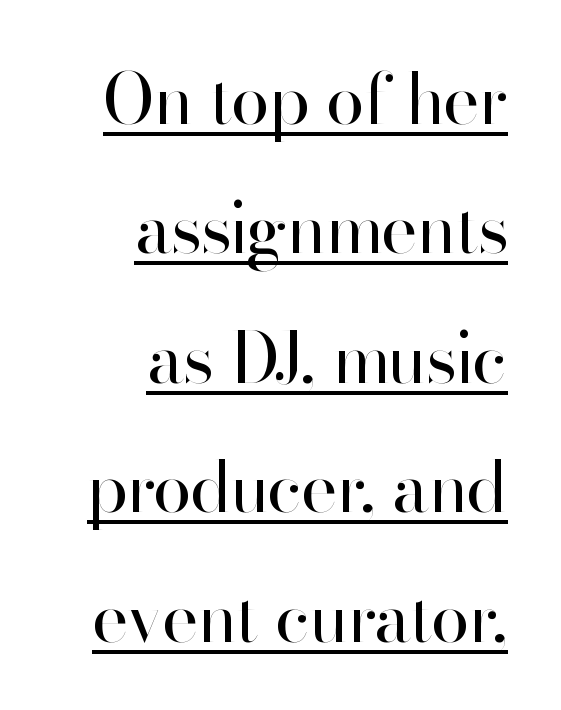
The image shows 70 px regular-weight sans-serif type, upright; set right-aligned, line spacing 1.85x, normal letter spacing, underlined; high stroke contrast and a small x-height.
